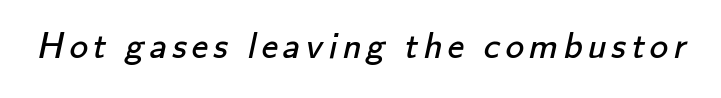
The image shows 37 px regular-weight sans-serif type; set not underlined; low stroke contrast and a small x-height.
